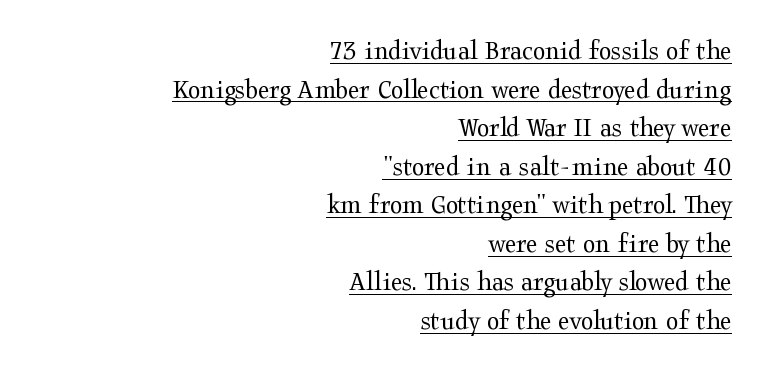
The rendered words wear a rule along their underside. Stems and bowls with no extra thickness — not bold. Between one letter and the next there's only the usual sliver of space. Note: serifs present on the glyphs. Every row of glyphs terminates at an identical x-position on the right.
